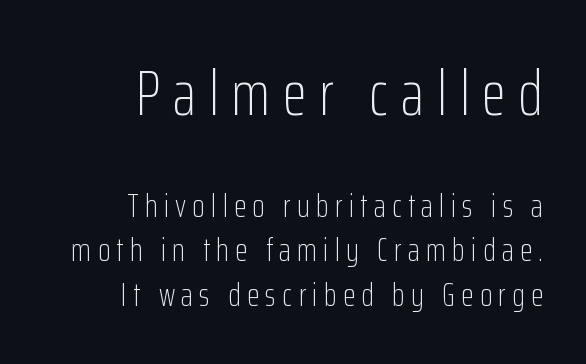
Q: Is the text bold? A: No.
Q: Is the text italic (slanted)? A: No, it is upright.
Q: Is the typeface a serif or a sans-serif typeface? A: Sans-serif.
Q: Is the text underlined? A: No.
Q: How is the paragraph aligned? A: Right-aligned.
Q: Is the spacing between letters normal or unusually wide? A: Unusually wide.
Q: Is the spacing between lines tight, normal or loose? A: Normal.
Q: Which block of text is set in a larger size, the first (top) or the second (bottom)? A: The first (top) one.
Q: Width (condensed, normal, or wide)? A: Condensed.
Q: Stroke contrast? A: Low.
Q: x-height? A: Medium.
Q: Monospaced? A: No.
